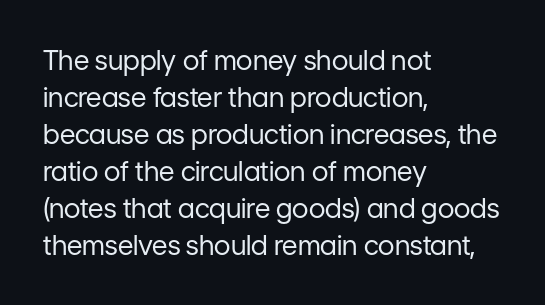
Q: Is the text bold? A: No.
Q: Is the text italic (slanted)? A: No, it is upright.
Q: Is the text underlined? A: No.
Q: How is the paragraph aligned? A: Left-aligned.
Q: Is the spacing between letters normal or unusually wide? A: Normal.
Q: Is the spacing between lines tight, normal or loose? A: Normal.
